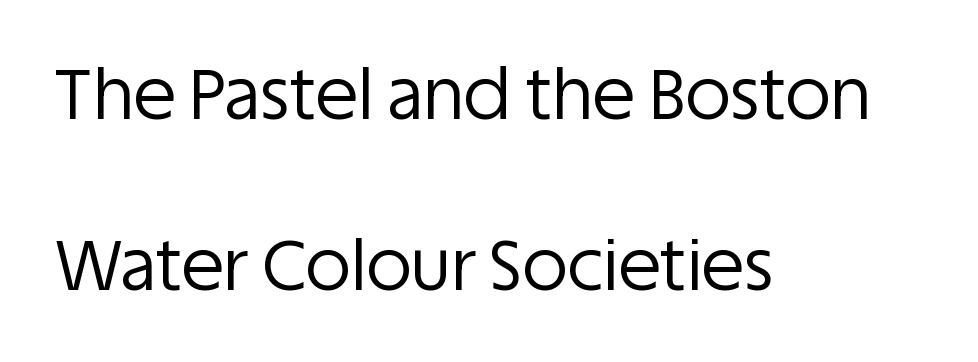
Summary of vertical rhythm: relaxed, with wide interline spacing. Nobody touched the tracking dial on this one. Horizontally, the lines are justified to the leading edge only. Looks like regular typesetting: each glyph gets only the width it needs.
